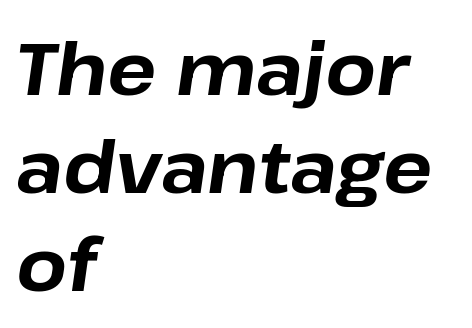
The rows are spaced the way most documents space them. Leftover space on each line is placed entirely after the last word. Inter-character spacing is left at the font's built-in metrics. Weight check: bold — yes, fully. Yep, that's italic — everything's leaning. This sample has the flowing, uneven cadence of proportional lettering.
